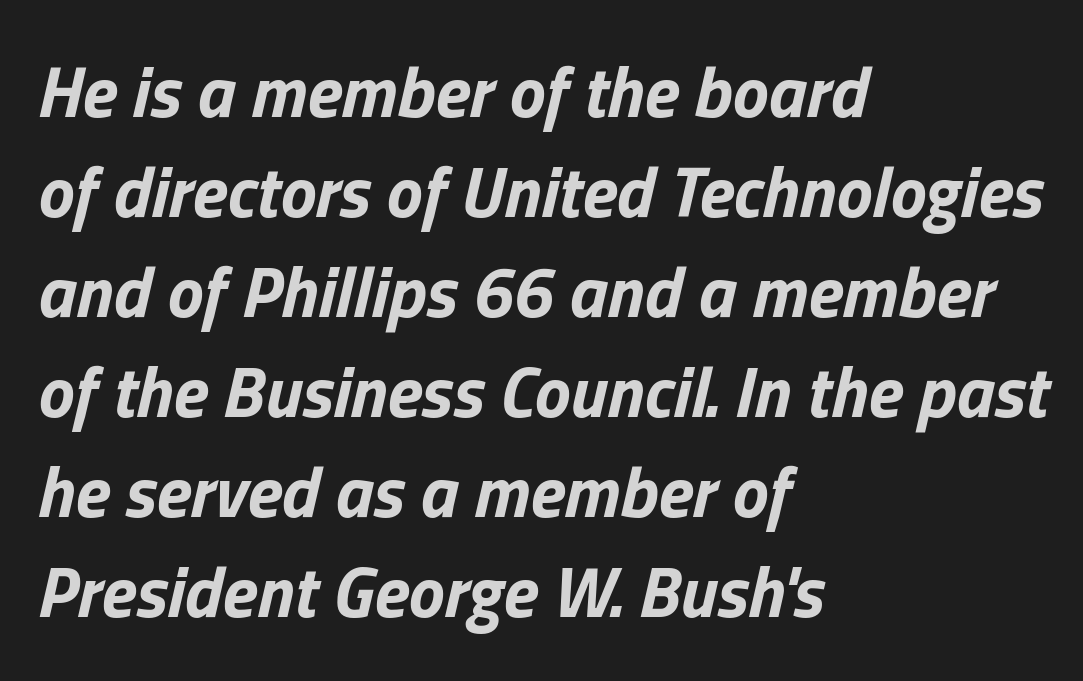
The zone under the glyphs is completely vacant. On the weight axis this lands at bold, roughly 700. These lines sit exactly where default settings would place them. The passage is arranged the way most books set body copy — flush left. Tall strokes in this sample are angled rather than plumb. These lines are rendered in a variable-pitch font.
